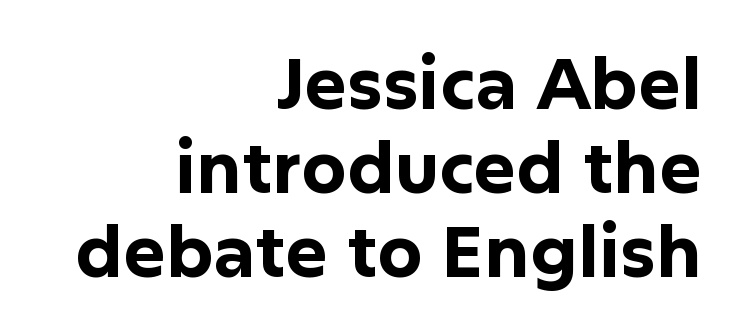
This sample uses an upright cut, with every glyph sitting square on the baseline. Letterform terminals end flat and unadorned throughout the passage. The paragraph has a hard right edge and a soft left edge. The face used here is proportionally spaced, like ordinary book or web type. Descenders hang freely into open space. The tracking reads as untouched default to a designer's eye.
